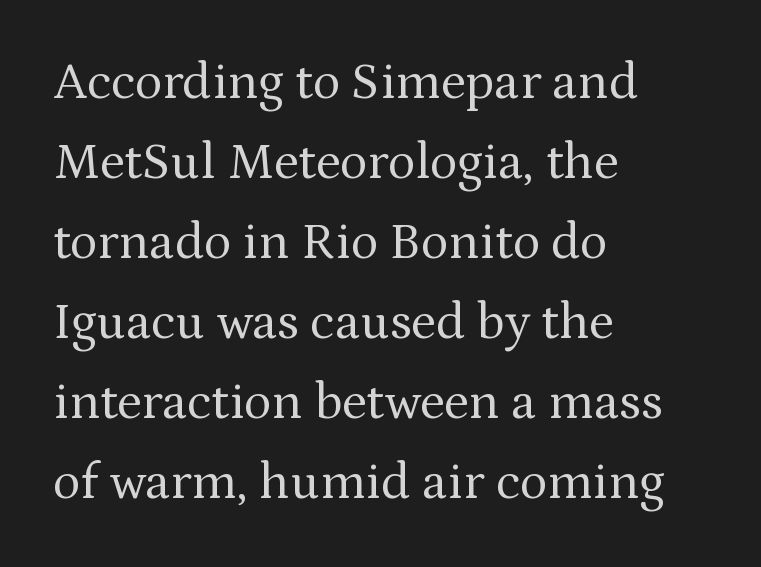
These lines are rendered in a variable-pitch font. Ordinary non-slanted type is in use. Horizontal alignment here is leftward, the default for most running prose. Are there feet on the stems? There are — it's a serif. Vertical spacing — default. The face looks like a standard text weight, possibly lighter.
